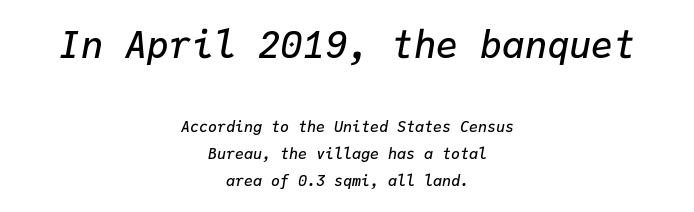
The image shows 37 px semibold type, italic (leaning right), monospaced; set centered, line spacing 1.78x, normal letter spacing, not underlined; the first (top) block is 2.47x larger; low stroke contrast and a medium x-height.
